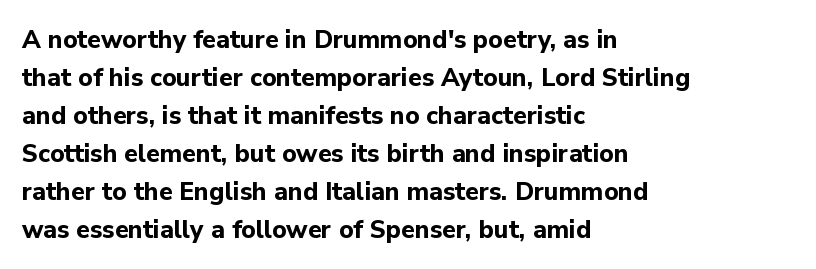
The image shows 25 px bold type, upright; set left-aligned, normal line spacing (1.52x), normal letter spacing, not underlined.
